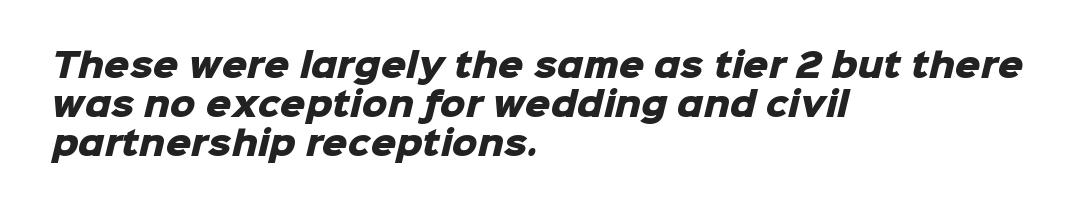
{"serif": "no", "bold": "yes", "weight": "heavy", "width": "normal", "stroke_contrast": "low", "x_height": "medium", "monospaced": "no", "underline": "no", "align": "left", "line_spacing_ratio": 1.22, "letter_spacing": "normal", "letter_spacing_em": 0.0, "glyph_px": 32}
